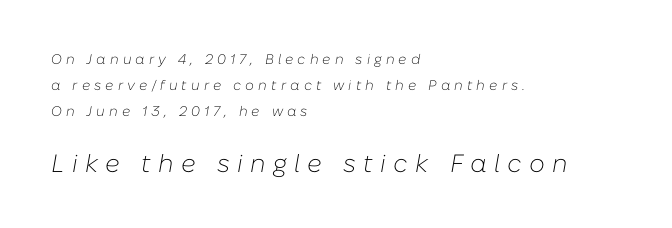
Students, note that the glyphs here are deliberately spaced far apart. Every row of glyphs begins at an identical x-position on the left. Only glyphs here, with clear space below each row. The font sits on the lighter half of the weight spectrum, regular included. Would a proofreader flag this as italicized? Yes. The more generous point size was reserved for the lower chunk.
